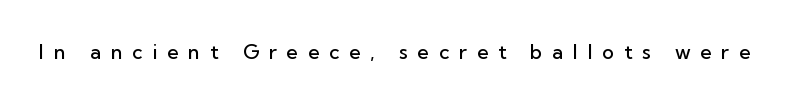
The image shows 20 px text type, upright; set unusually wide letter spacing (+0.49 em), not underlined.
